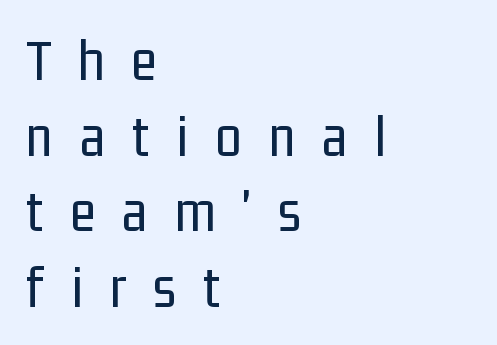
Q: Is the text bold? A: No.
Q: Is the text italic (slanted)? A: No, it is upright.
Q: Is the typeface a serif or a sans-serif typeface? A: Sans-serif.
Q: Is the text underlined? A: No.
Q: How is the paragraph aligned? A: Left-aligned.
Q: Is the spacing between letters normal or unusually wide? A: Unusually wide.
Q: Is the spacing between lines tight, normal or loose? A: Normal.
Q: Width (condensed, normal, or wide)? A: Condensed.
Q: Stroke contrast? A: Low.
Q: x-height? A: Medium.
Q: Monospaced? A: No.
